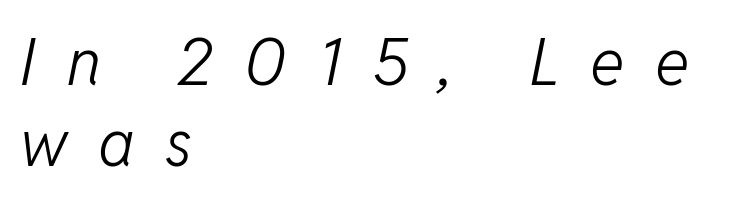
{"italic": "yes", "lean": "right", "slant_degrees": 11, "bold": "no", "weight": "light", "width": "normal", "stroke_contrast": "low", "x_height": "medium", "monospaced": "no", "underline": "no", "align": "left", "line_spacing_ratio": 1.24, "letter_spacing": "wide", "letter_spacing_em": 0.47, "glyph_px": 65}
